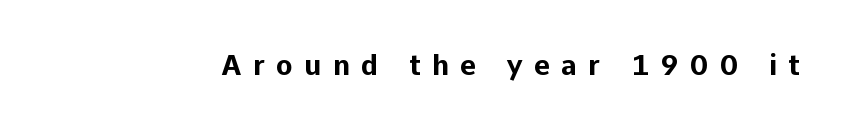
{"serif": "no", "italic": "no", "bold": "yes", "weight": "bold", "width": "normal", "stroke_contrast": "low", "x_height": "medium", "monospaced": "no", "underline": "no", "letter_spacing": "wide", "letter_spacing_em": 0.4, "glyph_px": 28}
